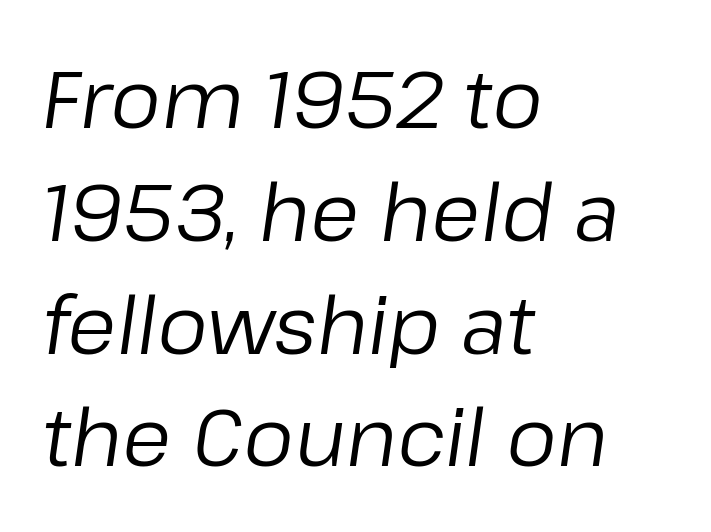
{"italic": "yes", "lean": "right", "slant_degrees": 8, "bold": "no", "weight": "regular", "width": "normal", "stroke_contrast": "low", "x_height": "medium", "monospaced": "no", "underline": "no", "align": "left", "line_spacing": "normal", "line_spacing_ratio": 1.41, "letter_spacing": "normal", "letter_spacing_em": 0.0, "glyph_px": 80}
